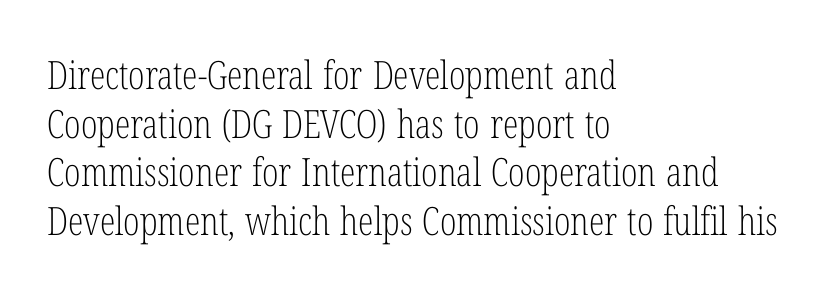
Glyph-to-glyph distance matches everyday printed text. How would I describe the line gaps? Plain and ordinary. This sample is left-justified, so line endings fall wherever the words run out. The passage shown is not underscored anywhere. This is roman type, the default non-slanted kind.
